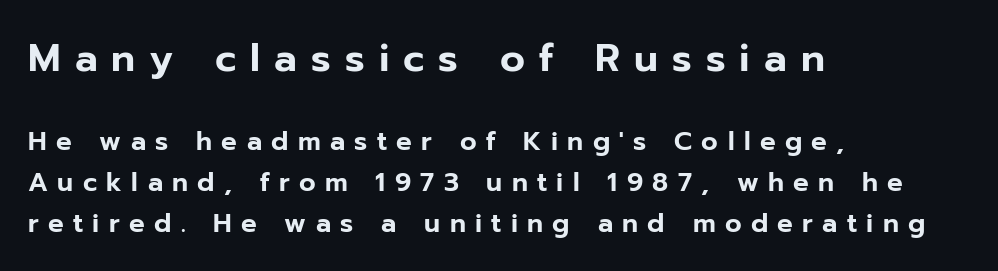
This sample uses an upright cut, with every glyph sitting square on the baseline. Regarding serifs, this sample does without them. Spacing between characters has been opened up far beyond the box default. The vertical gap from one line to the next is medium. The letters in the upper block stand taller than those in the block below.
